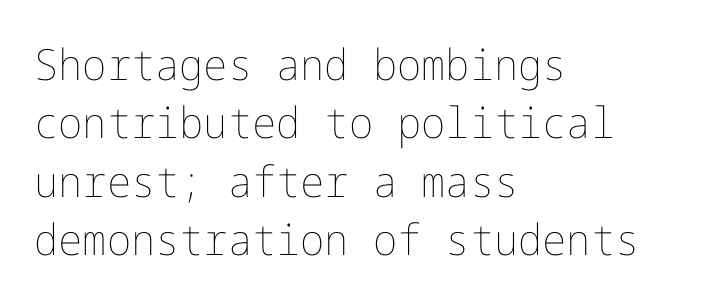
{"italic": "no", "bold": "no", "weight": "thin", "width": "normal", "stroke_contrast": "low", "x_height": "medium", "underline": "no", "align": "left", "line_spacing": "normal", "line_spacing_ratio": 1.36, "letter_spacing": "normal", "letter_spacing_em": 0.0, "glyph_px": 43}
